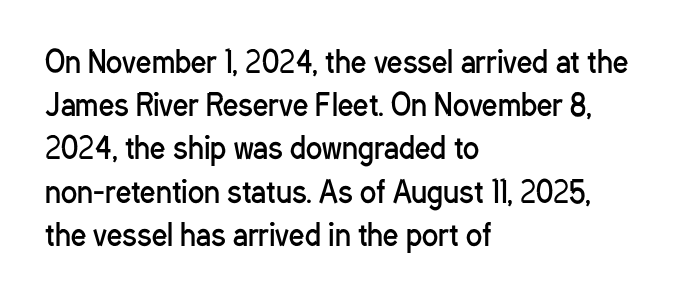
{"serif": "no", "italic": "no", "bold": "no", "weight": "regular", "width": "condensed", "stroke_contrast": "low", "x_height": "medium", "monospaced": "no", "underline": "no", "align": "left", "line_spacing": "normal", "line_spacing_ratio": 1.44, "letter_spacing": "normal", "letter_spacing_em": 0.0, "glyph_px": 30}
